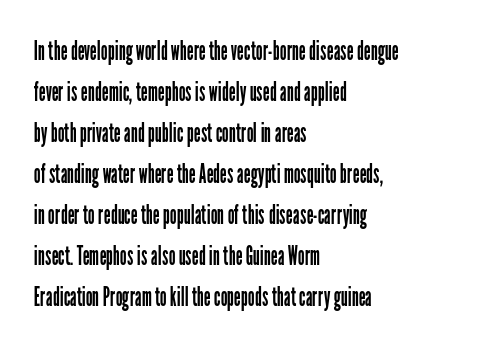
The image shows 27 px text type, upright; set left-aligned, normal line spacing (1.52x), normal letter spacing, not underlined.
